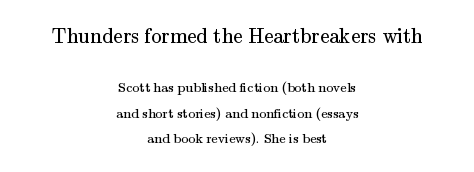
{"italic": "no", "bold": "no", "underline": "no", "align": "center", "line_spacing_ratio": 1.83, "letter_spacing": "normal", "letter_spacing_em": 0.0, "larger_block": "first", "size_ratio": 1.5, "glyph_px": 21}
